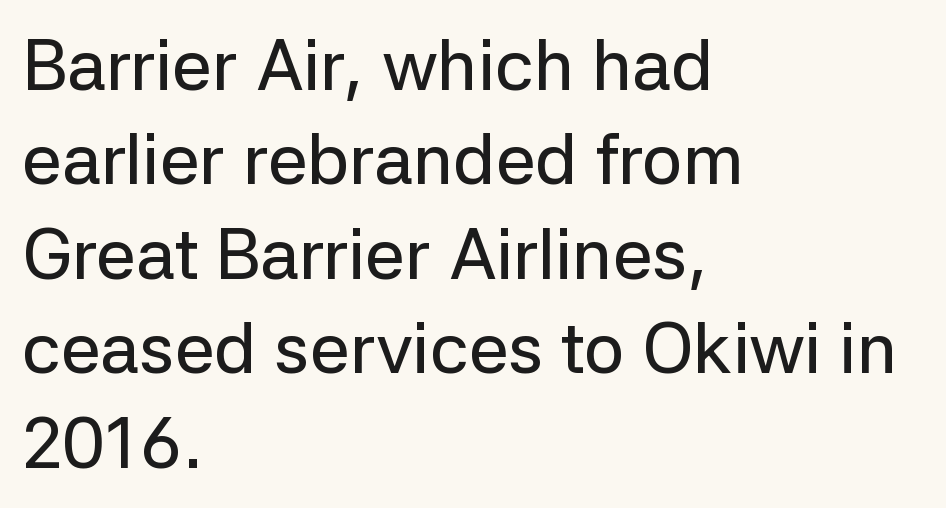
Q: Is the text italic (slanted)? A: No, it is upright.
Q: Is the typeface a serif or a sans-serif typeface? A: Sans-serif.
Q: Is the text underlined? A: No.
Q: How is the paragraph aligned? A: Left-aligned.
Q: Is the spacing between letters normal or unusually wide? A: Normal.
Q: Is the spacing between lines tight, normal or loose? A: Normal.
Q: Width (condensed, normal, or wide)? A: Normal.
Q: Stroke contrast? A: Low.
Q: x-height? A: Medium.
Q: Monospaced? A: No.
